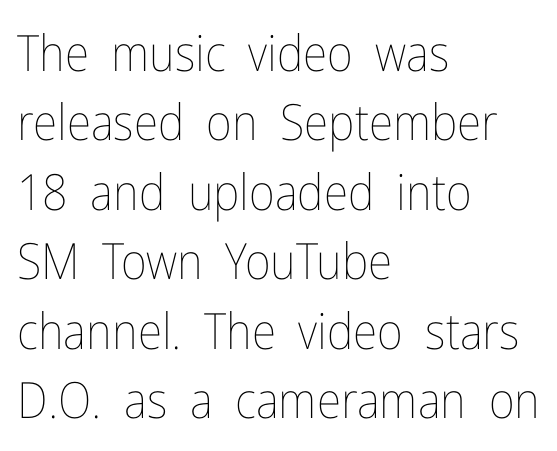
The image shows 50 px thin, condensed type, upright; set left-aligned, normal line spacing (1.39x), normal letter spacing, not underlined; low stroke contrast and a medium x-height.
